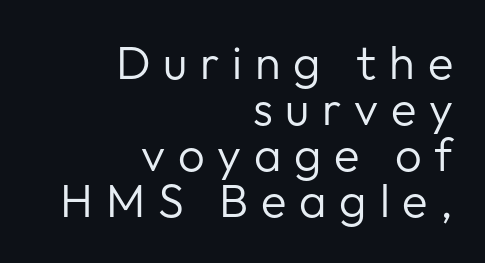
Regarding leading, the lines here are crowded together. The ragged edge is on the left, which tells us the setting is flush right. Is the type heavy? It reads as light-to-regular instead. Each letter keeps its own natural width here, so spacing adapts to shape. Posture: vertical. Descenders hang freely into open space.
